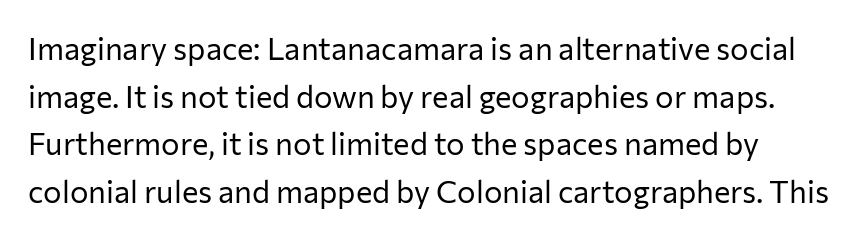
The image shows 31 px regular-weight sans-serif type, upright; set normal line spacing (1.54x), normal letter spacing, not underlined; low stroke contrast and a medium x-height.
